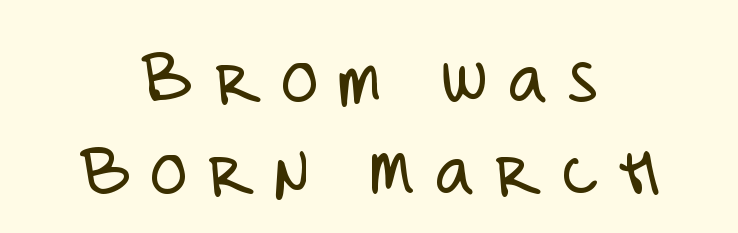
The image shows 75 px light, condensed sans-serif type, upright; set centered, line spacing 1.23x, unusually wide letter spacing (+0.27 em), not underlined; low stroke contrast and a large x-height.
